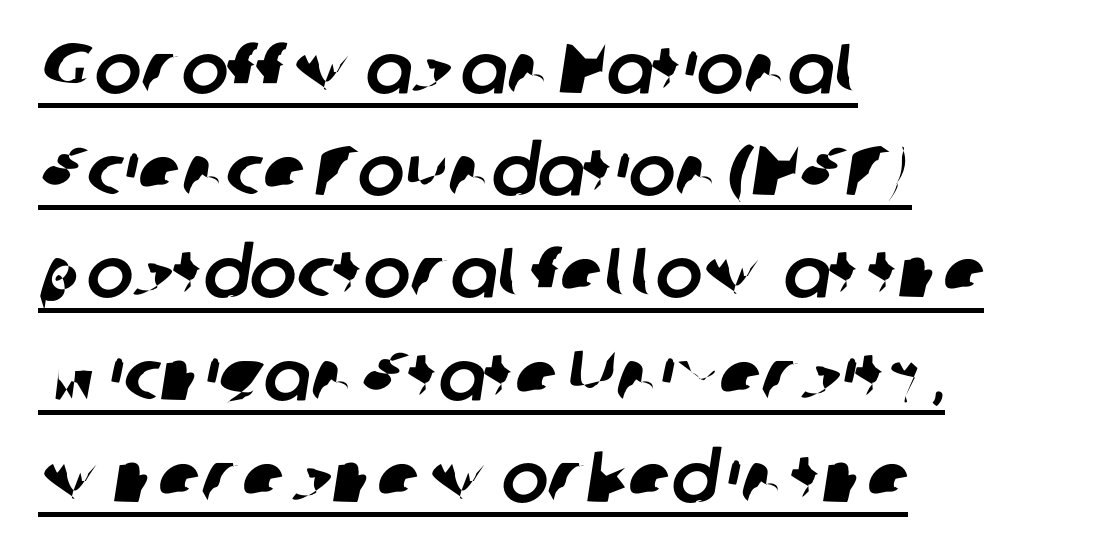
Quick note: underline on. Check where the strokes stop: nothing finishes them off — pure sans. This sample is left-justified, so line endings fall wherever the words run out. Nobody touched the tracking dial on this one. Proportional: the letters do not fall into vertical columns. Each new line begins a customary step beneath the previous one.
